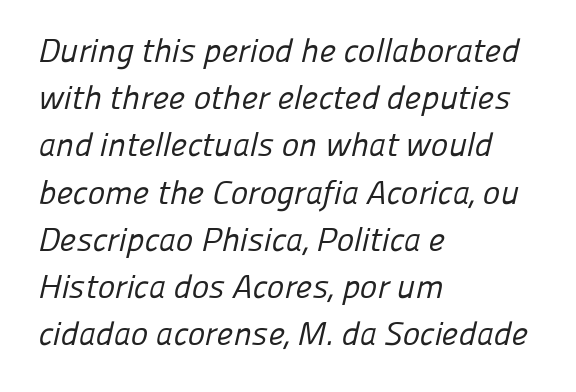
Nobody drew a line under any word here. No extra tracking has been applied to these lines. Stems and bowls with no extra thickness — not bold. All the whitespace from short lines collects on the right.
